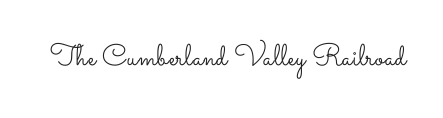
The letters look calm and open, with moderate or lighter stems. Nobody drew a line under any word here. Students, note that the glyphs here touch the page at normal intervals. These lines are rendered in a variable-pitch font.
